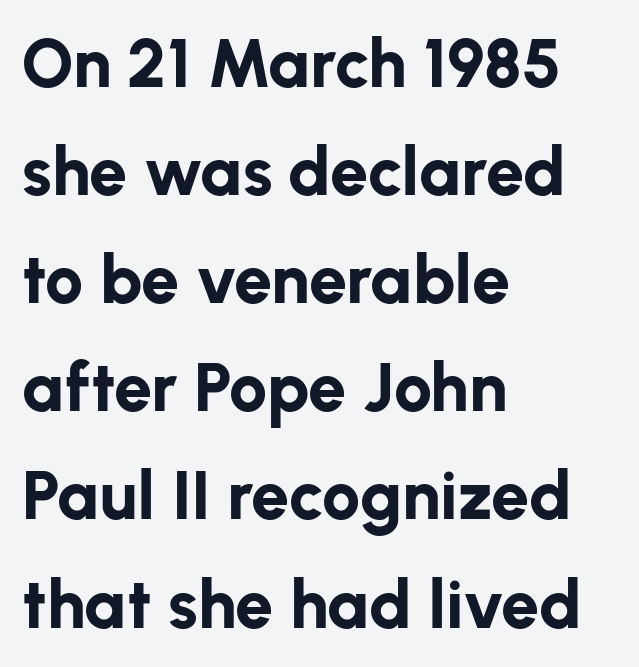
The image shows 68 px bold sans-serif type, upright; set left-aligned, normal line spacing (1.59x), normal letter spacing, not underlined; low stroke contrast and a medium x-height.
